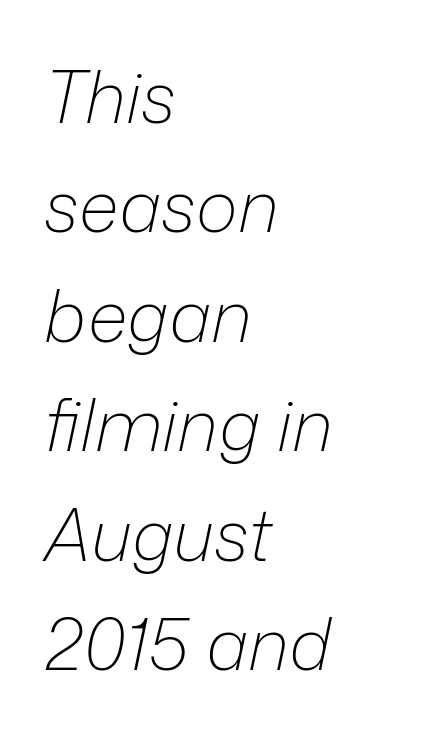
The image shows 72 px light type, italic (leaning right); set left-aligned, normal line spacing (1.52x), normal letter spacing, not underlined; low stroke contrast and a medium x-height.
